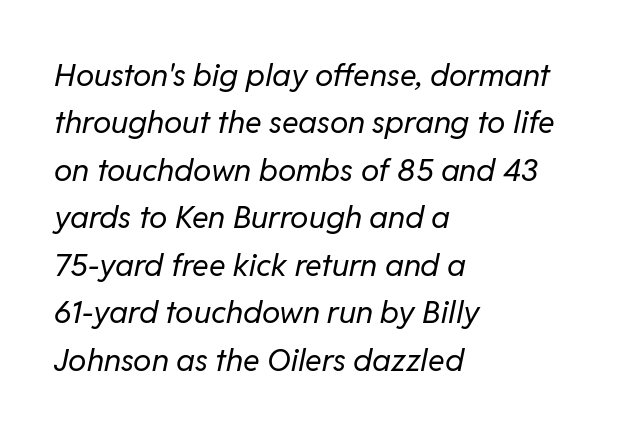
Q: Is the text bold? A: No.
Q: Is the text italic (slanted)? A: Yes, it leans right by about 11 degrees.
Q: Is the text underlined? A: No.
Q: How is the paragraph aligned? A: Left-aligned.
Q: Is the spacing between letters normal or unusually wide? A: Normal.
Q: Is the spacing between lines tight, normal or loose? A: Normal.
Q: Width (condensed, normal, or wide)? A: Normal.
Q: Stroke contrast? A: Low.
Q: x-height? A: Medium.
Q: Monospaced? A: No.
